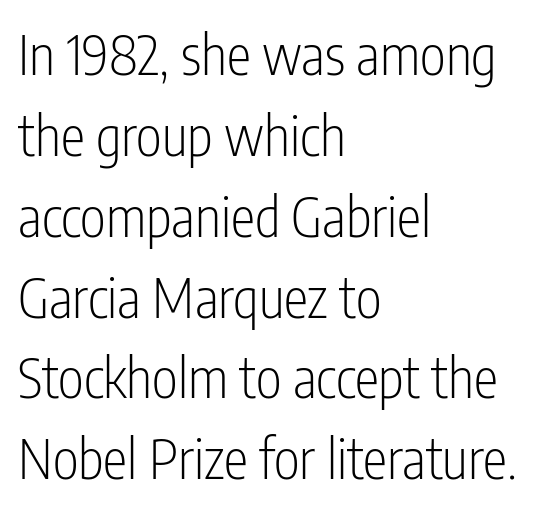
{"serif": "no", "italic": "no", "bold": "no", "weight": "light", "width": "condensed", "stroke_contrast": "low", "x_height": "medium", "monospaced": "no", "underline": "no", "align": "left", "line_spacing": "normal", "line_spacing_ratio": 1.47, "letter_spacing": "normal", "letter_spacing_em": 0.0, "glyph_px": 55}
